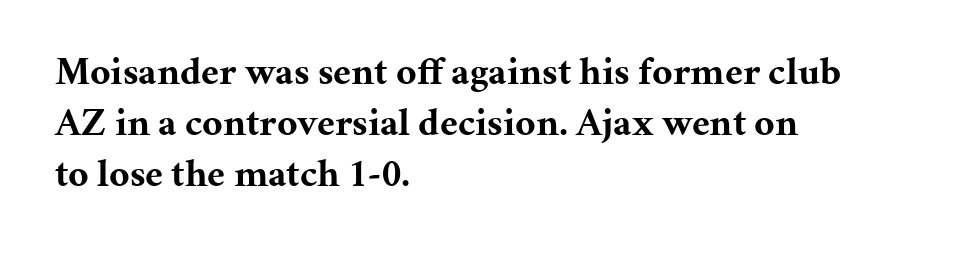
Stroke terminals: seriffed. Underlining? Definitely not there. What stands out about the letter spacing? Nothing — it is the standard amount. Does the leading feel generous? No, just average. Summary of weight: heavy, a full bold.
